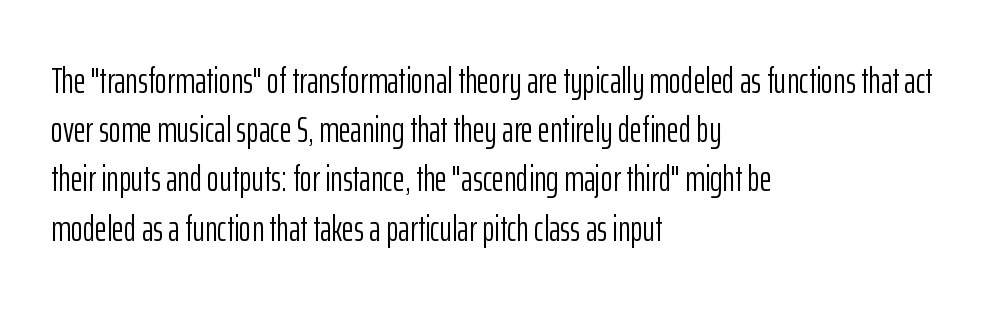
Q: Is the text bold? A: No.
Q: Is the text italic (slanted)? A: No, it is upright.
Q: Is the typeface a serif or a sans-serif typeface? A: Sans-serif.
Q: Is the text underlined? A: No.
Q: How is the paragraph aligned? A: Left-aligned.
Q: Is the spacing between letters normal or unusually wide? A: Normal.
Q: Is the spacing between lines tight, normal or loose? A: Normal.
Q: Width (condensed, normal, or wide)? A: Condensed.
Q: Stroke contrast? A: Low.
Q: x-height? A: Medium.
Q: Monospaced? A: No.
